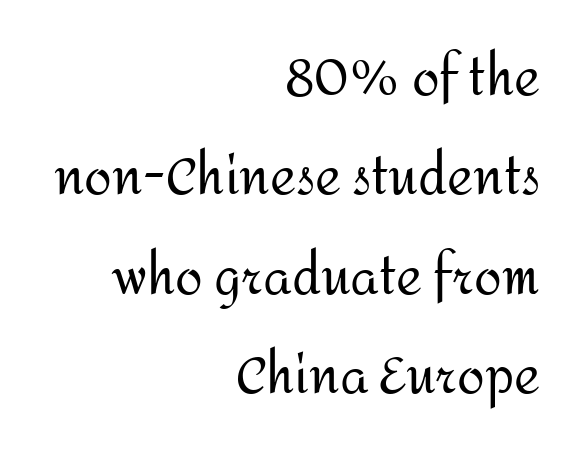
Varying glyph widths throughout — classic text-font behaviour. Quick note: underline off. Airy leading. Is the block centered? No — it sits flush against the right margin. The typeface has the unassuming heft of standard copy or less. The letters stand straight up with perfectly vertical stems.
